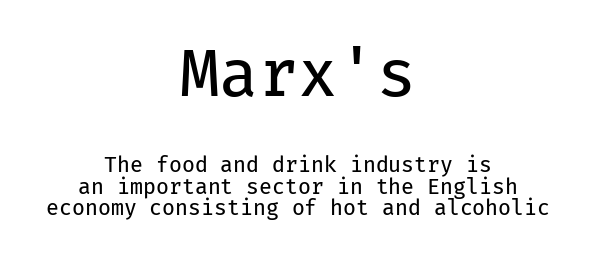
{"serif": "no", "italic": "no", "bold": "no", "weight": "regular", "width": "normal", "stroke_contrast": "low", "x_height": "medium", "monospaced": "yes", "underline": "no", "align": "center", "line_spacing": "tight", "line_spacing_ratio": 1.02, "letter_spacing": "normal", "letter_spacing_em": 0.0, "larger_block": "first", "size_ratio": 3.05, "glyph_px": 64}
